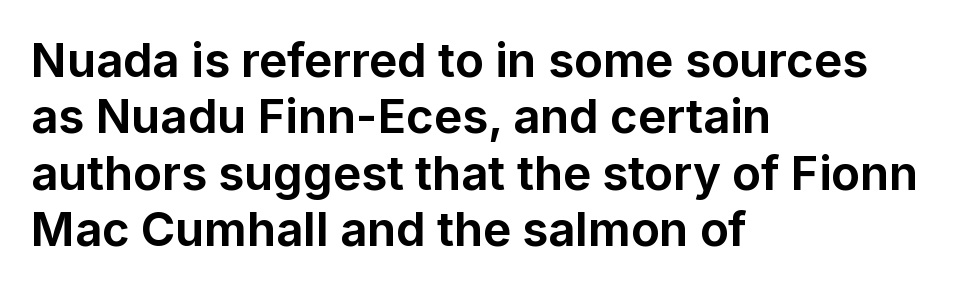
{"serif": "no", "italic": "no", "bold": "yes", "weight": "bold", "width": "normal", "stroke_contrast": "low", "x_height": "medium", "monospaced": "no", "underline": "no", "align": "left", "line_spacing_ratio": 1.2, "letter_spacing": "normal", "letter_spacing_em": 0.0, "glyph_px": 47}
